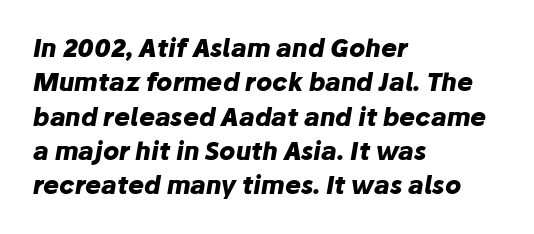
{"italic": "yes", "lean": "right", "slant_degrees": 10, "bold": "yes", "underline": "no", "align": "left", "line_spacing": "normal", "line_spacing_ratio": 1.43, "letter_spacing": "normal", "letter_spacing_em": 0.0, "glyph_px": 24}
